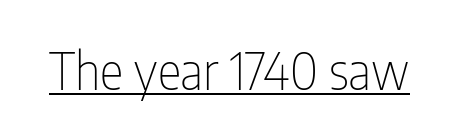
This sample has the flowing, uneven cadence of proportional lettering. Look at the tracking — it's just the regular setting, nothing added. The face used here appears with an underline applied. The passage shown is typeset with a sans-serif family. Counters stay open thanks to moderate or lighter strokes.
